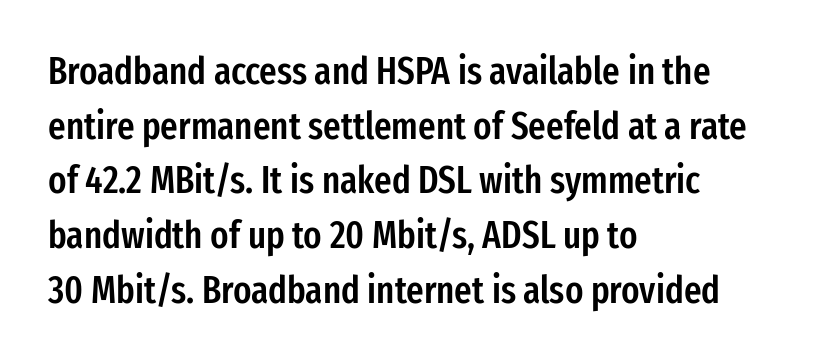
The image shows 38 px semibold, condensed sans-serif type, upright; set left-aligned, normal line spacing (1.44x), normal letter spacing, not underlined; low stroke contrast and a medium x-height.
